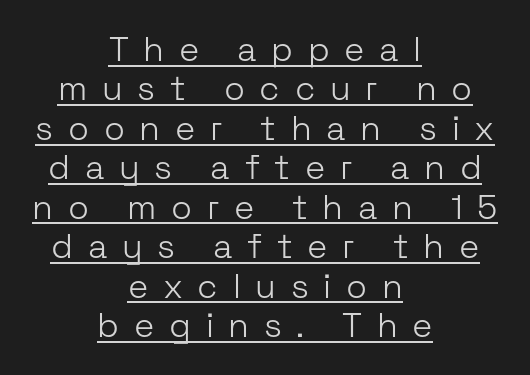
Q: Is the text bold? A: No.
Q: Is the text italic (slanted)? A: No, it is upright.
Q: Is the typeface a serif or a sans-serif typeface? A: Sans-serif.
Q: Is the text underlined? A: Yes.
Q: How is the paragraph aligned? A: Centered.
Q: Is the spacing between letters normal or unusually wide? A: Unusually wide.
Q: Width (condensed, normal, or wide)? A: Normal.
Q: Stroke contrast? A: Low.
Q: x-height? A: Medium.
Q: Monospaced? A: No.
